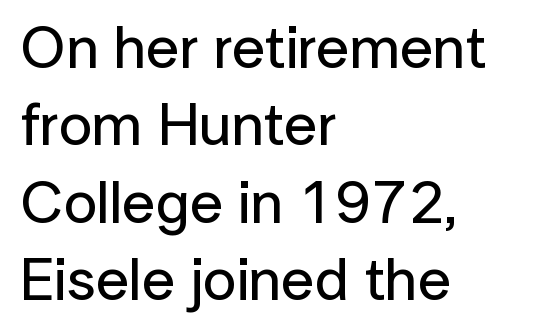
{"serif": "no", "italic": "no", "width": "normal", "stroke_contrast": "low", "x_height": "medium", "monospaced": "no", "underline": "no", "align": "left", "line_spacing": "normal", "line_spacing_ratio": 1.29, "letter_spacing": "normal", "letter_spacing_em": 0.0, "glyph_px": 60}
